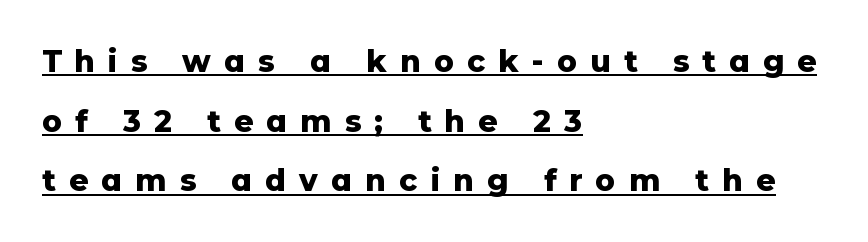
The image shows 30 px heavy sans-serif type, upright; set left-aligned, loose line spacing (1.99x), unusually wide letter spacing (+0.44 em), underlined; low stroke contrast and a medium x-height.
